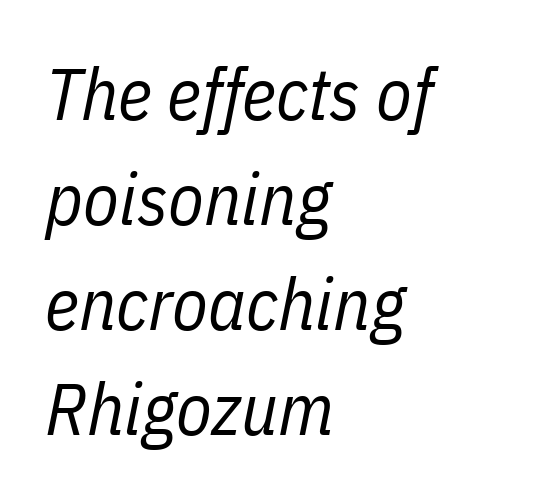
The image shows 73 px regular-weight, condensed type, italic (leaning right); set left-aligned, normal line spacing (1.44x), normal letter spacing, not underlined; low stroke contrast and a medium x-height.
